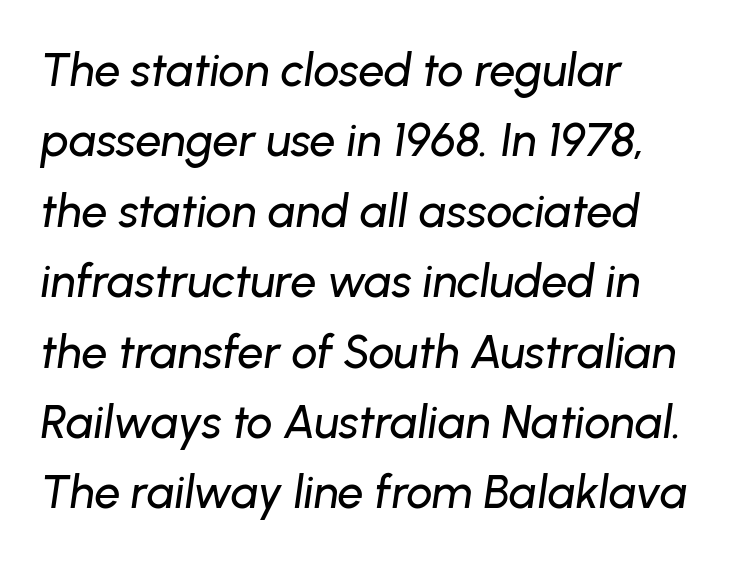
{"italic": "yes", "lean": "right", "slant_degrees": 8, "width": "normal", "stroke_contrast": "low", "x_height": "medium", "monospaced": "no", "underline": "no", "align": "left", "line_spacing": "normal", "line_spacing_ratio": 1.53, "letter_spacing": "normal", "letter_spacing_em": 0.0, "glyph_px": 46}
